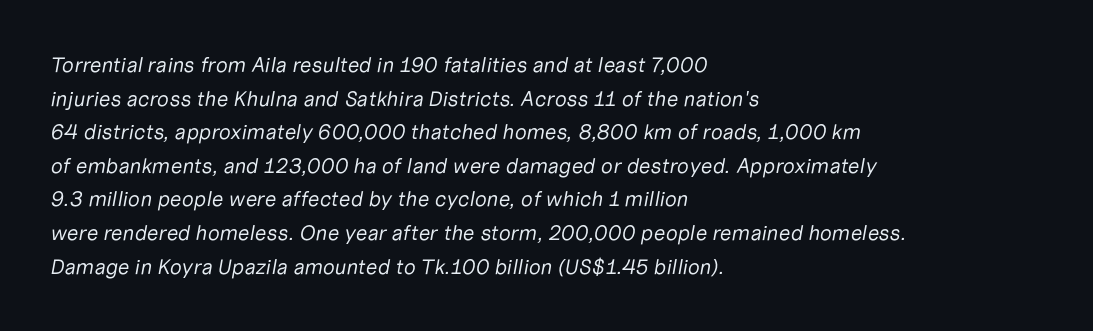
The image shows 21 px text type, italic (leaning right); set left-aligned, normal line spacing (1.6x), normal letter spacing, not underlined.
